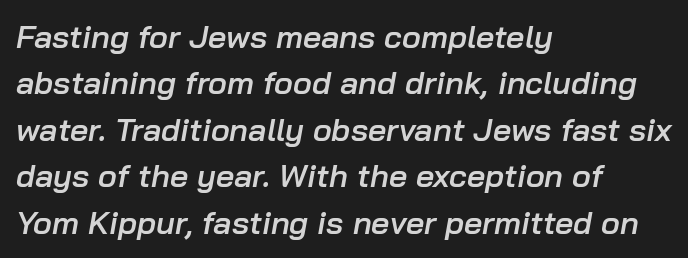
The specimen omits any rule beneath the text block's lines. Posture: slanted. The passage shown stacks its lines at a standard gap. Caption: standard tracking, unaltered. A semibold gives these letters moderate extra thickness, short of bold. Notice how the passage keeps a crisp vertical edge on the left only.
